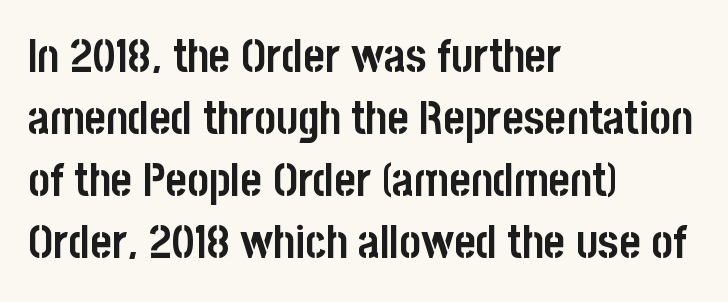
Tracking value appears to be zero — textbook default spacing. The characters display no serif detailing; their extremities are plain. Posture: vertical. Glance below the letters and you will spot only blank space. This sample is left-justified, so line endings fall wherever the words run out.
